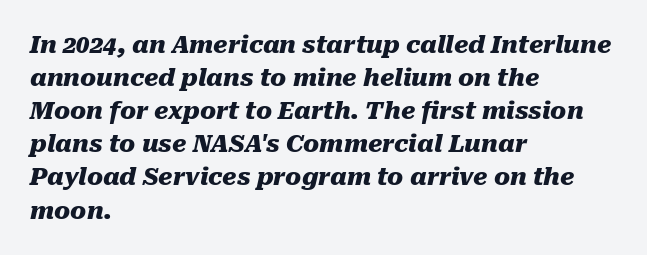
{"italic": "yes", "lean": "right", "slant_degrees": 10, "bold": "yes", "underline": "no", "align": "left", "line_spacing": "normal", "line_spacing_ratio": 1.38, "letter_spacing": "normal", "letter_spacing_em": 0.0, "glyph_px": 24}
